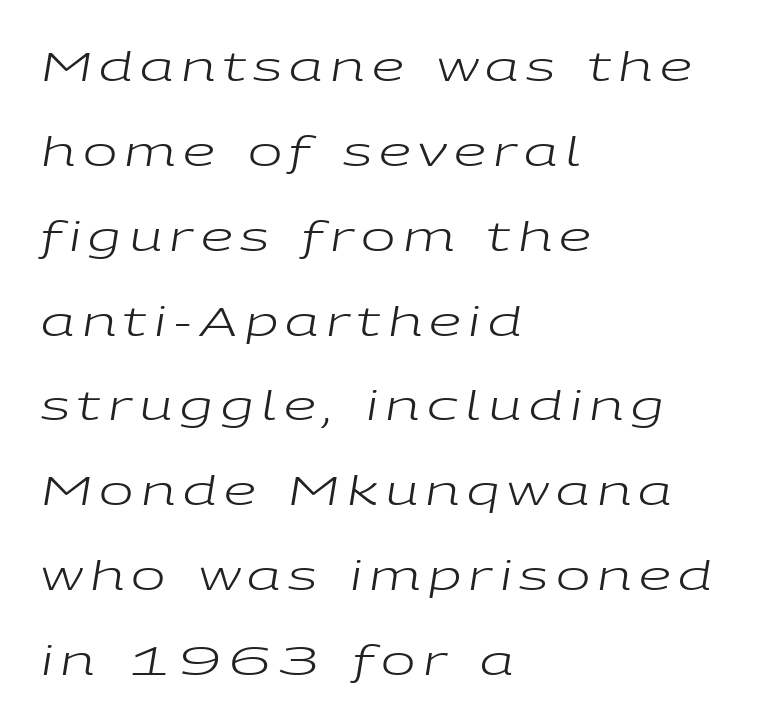
Q: Is the text bold? A: No.
Q: Is the text italic (slanted)? A: Yes, it leans right by about 9 degrees.
Q: Is the text underlined? A: No.
Q: How is the paragraph aligned? A: Left-aligned.
Q: Is the spacing between lines tight, normal or loose? A: Loose.
Q: Width (condensed, normal, or wide)? A: Wide.
Q: Stroke contrast? A: Low.
Q: x-height? A: Medium.
Q: Monospaced? A: No.
